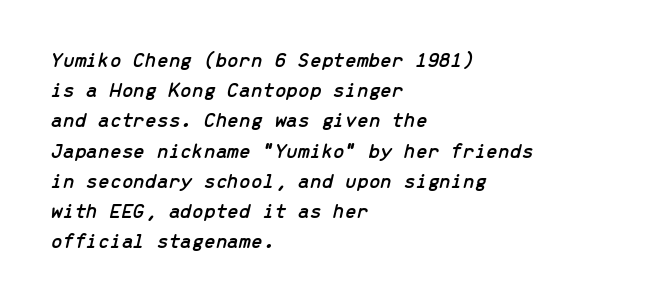
{"italic": "yes", "lean": "right", "slant_degrees": 13, "underline": "no", "align": "left", "line_spacing": "normal", "line_spacing_ratio": 1.44, "letter_spacing": "normal", "letter_spacing_em": 0.0, "glyph_px": 21}
